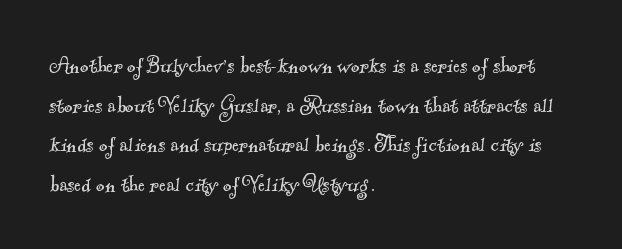
The image shows 26 px text type; set left-aligned, normal line spacing (1.52x), normal letter spacing, not underlined.
